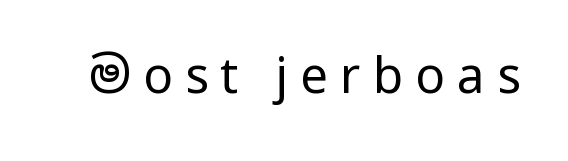
The image shows 49 px regular-weight sans-serif type, upright; set unusually wide letter spacing (+0.25 em), not underlined; low stroke contrast and a medium x-height.
